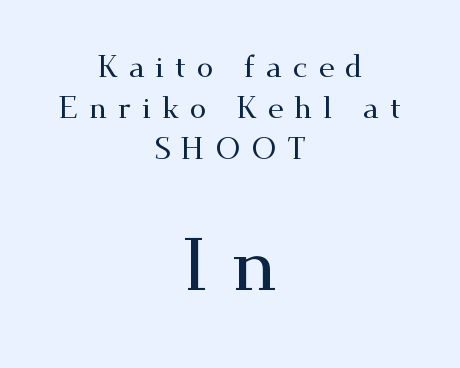
The image shows 74 px wide serif type, upright; set centered, normal line spacing (1.37x), unusually wide letter spacing (+0.36 em), not underlined; the second (bottom) block is 2.47x larger; medium stroke contrast and a small x-height.
